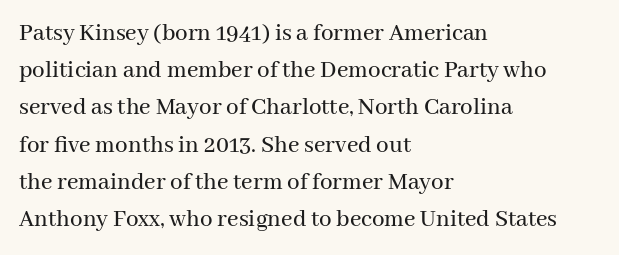
{"italic": "no", "underline": "no", "align": "left", "line_spacing": "normal", "line_spacing_ratio": 1.49, "letter_spacing": "normal", "letter_spacing_em": 0.0, "glyph_px": 25}
